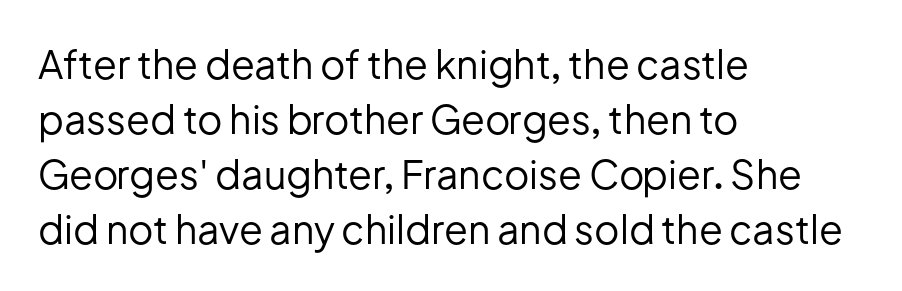
Q: Is the text bold? A: No.
Q: Is the text italic (slanted)? A: No, it is upright.
Q: Is the typeface a serif or a sans-serif typeface? A: Sans-serif.
Q: Is the text underlined? A: No.
Q: How is the paragraph aligned? A: Left-aligned.
Q: Is the spacing between letters normal or unusually wide? A: Normal.
Q: Is the spacing between lines tight, normal or loose? A: Normal.
Q: Width (condensed, normal, or wide)? A: Normal.
Q: Stroke contrast? A: Low.
Q: x-height? A: Medium.
Q: Monospaced? A: No.
